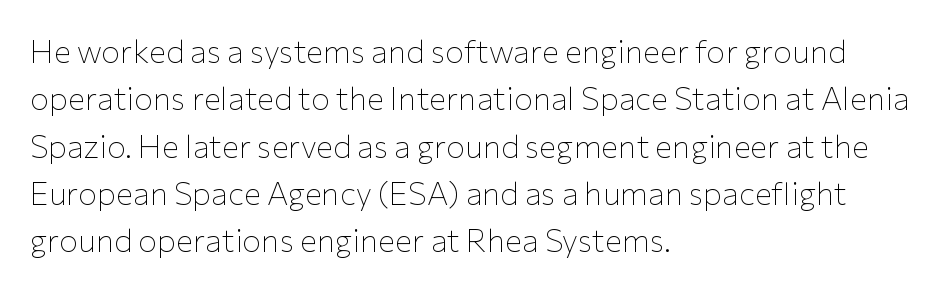
Q: Is the text bold? A: No.
Q: Is the text italic (slanted)? A: No, it is upright.
Q: Is the typeface a serif or a sans-serif typeface? A: Sans-serif.
Q: Is the text underlined? A: No.
Q: How is the paragraph aligned? A: Left-aligned.
Q: Is the spacing between letters normal or unusually wide? A: Normal.
Q: Is the spacing between lines tight, normal or loose? A: Normal.
Q: Width (condensed, normal, or wide)? A: Normal.
Q: Stroke contrast? A: Low.
Q: x-height? A: Medium.
Q: Monospaced? A: No.
